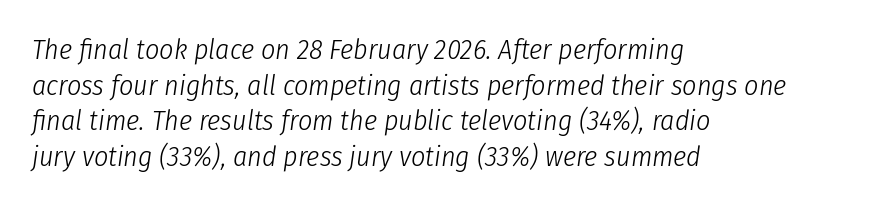
Q: Is the text bold? A: No.
Q: Is the text italic (slanted)? A: Yes, it leans right by about 8 degrees.
Q: Is the text underlined? A: No.
Q: How is the paragraph aligned? A: Left-aligned.
Q: Is the spacing between letters normal or unusually wide? A: Normal.
Q: Is the spacing between lines tight, normal or loose? A: Normal.
Q: Width (condensed, normal, or wide)? A: Condensed.
Q: Stroke contrast? A: Low.
Q: x-height? A: Medium.
Q: Monospaced? A: No.
